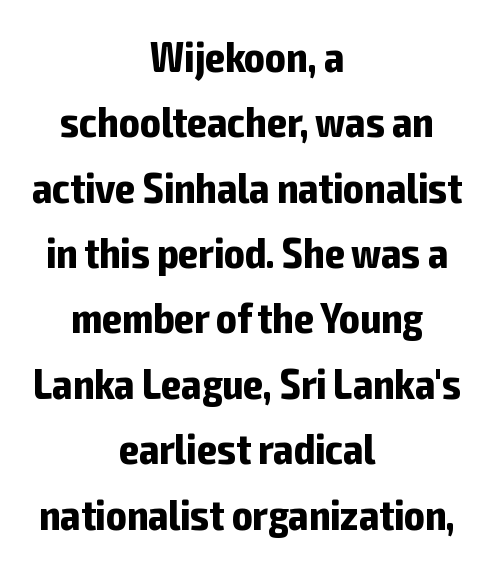
{"serif": "no", "italic": "no", "bold": "yes", "weight": "bold", "width": "condensed", "stroke_contrast": "low", "x_height": "medium", "monospaced": "no", "underline": "no", "align": "center", "line_spacing": "normal", "line_spacing_ratio": 1.52, "letter_spacing": "normal", "letter_spacing_em": 0.0, "glyph_px": 43}
